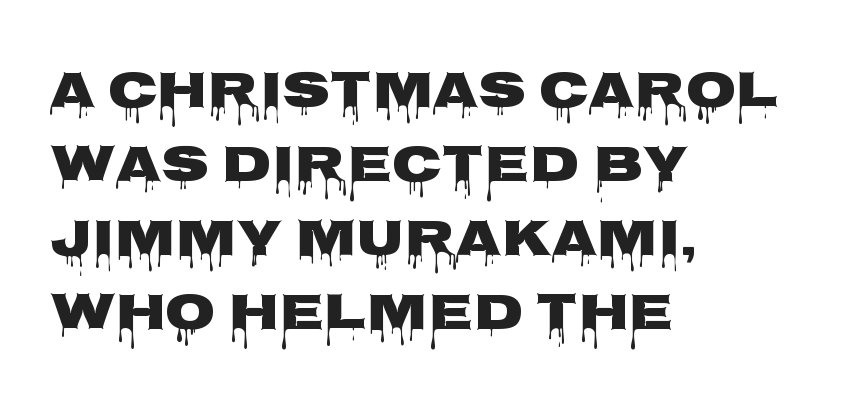
Q: Is the text bold? A: Yes.
Q: Is the text italic (slanted)? A: No, it is upright.
Q: Is the typeface a serif or a sans-serif typeface? A: Sans-serif.
Q: Is the text underlined? A: No.
Q: How is the paragraph aligned? A: Left-aligned.
Q: Is the spacing between letters normal or unusually wide? A: Normal.
Q: Is the spacing between lines tight, normal or loose? A: Normal.
Q: Width (condensed, normal, or wide)? A: Wide.
Q: Stroke contrast? A: Low.
Q: x-height? A: Large.
Q: Monospaced? A: No.
